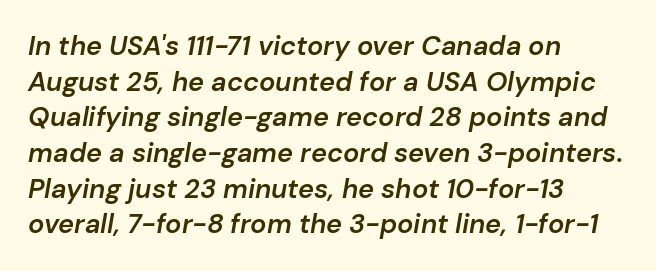
Rule under the text: the space is simply empty. A somewhat darkened texture: the type is semibold rather than bold. The typography opts for an oblique posture over an upright one. The line texture is even and compact thanks to regular tracking. Notice how the passage keeps a crisp vertical edge on the left only. These lines sit exactly where default settings would place them.
